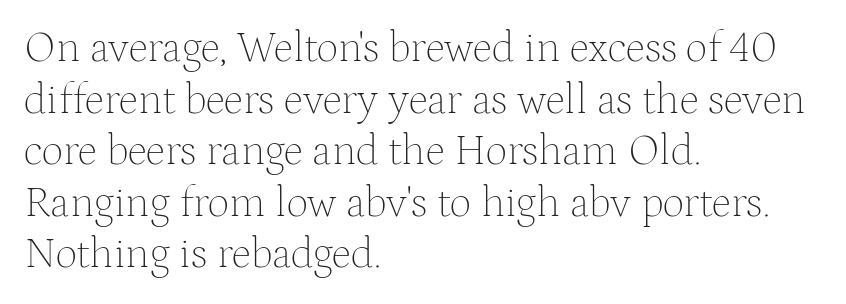
{"serif": "yes", "italic": "no", "bold": "no", "weight": "thin", "width": "normal", "stroke_contrast": "medium", "x_height": "medium", "monospaced": "no", "underline": "no", "align": "left", "line_spacing_ratio": 1.2, "letter_spacing": "normal", "letter_spacing_em": 0.0, "glyph_px": 43}
